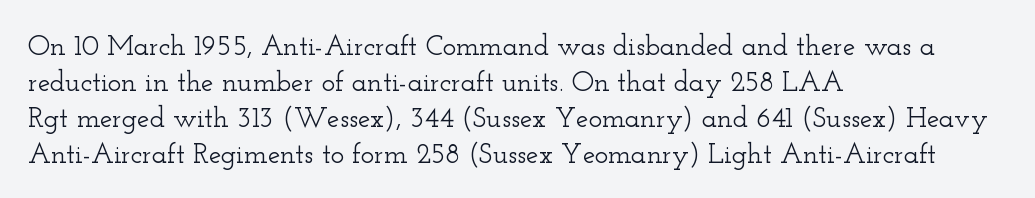
Q: Is the text italic (slanted)? A: No, it is upright.
Q: Is the typeface a serif or a sans-serif typeface? A: Serif.
Q: Is the text underlined? A: No.
Q: How is the paragraph aligned? A: Left-aligned.
Q: Is the spacing between letters normal or unusually wide? A: Normal.
Q: Is the spacing between lines tight, normal or loose? A: Normal.
Q: Width (condensed, normal, or wide)? A: Wide.
Q: Stroke contrast? A: Low.
Q: x-height? A: Small.
Q: Monospaced? A: No.
